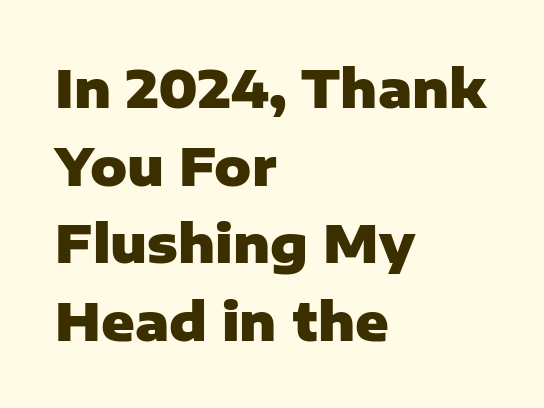
{"serif": "no", "italic": "no", "bold": "yes", "weight": "heavy", "width": "normal", "stroke_contrast": "low", "x_height": "medium", "monospaced": "no", "underline": "no", "align": "left", "line_spacing": "normal", "line_spacing_ratio": 1.52, "letter_spacing": "normal", "letter_spacing_em": 0.0, "glyph_px": 51}
